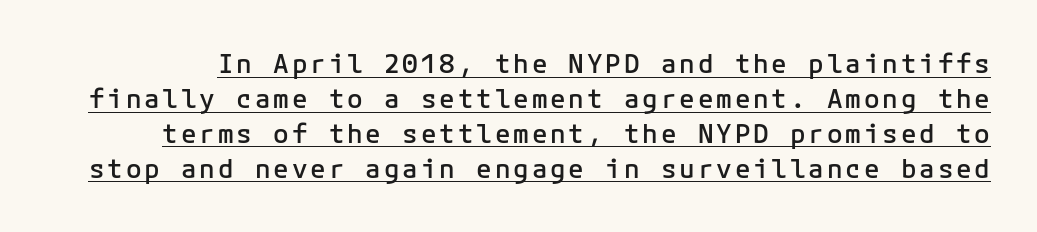
{"italic": "no", "bold": "semi", "underline": "yes", "line_spacing": "normal", "line_spacing_ratio": 1.34, "glyph_px": 26}
